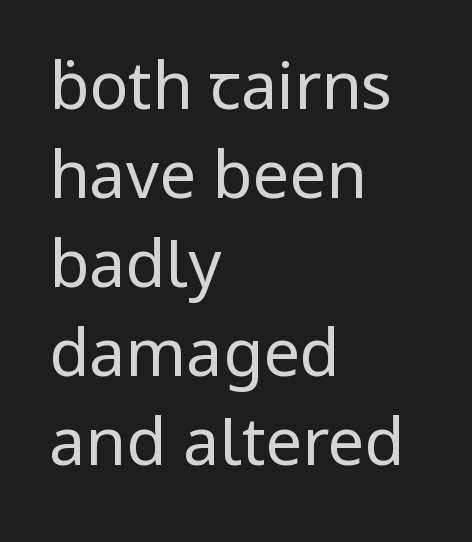
Q: Is the text bold? A: No.
Q: Is the text italic (slanted)? A: No, it is upright.
Q: Is the typeface a serif or a sans-serif typeface? A: Sans-serif.
Q: Is the text underlined? A: No.
Q: How is the paragraph aligned? A: Left-aligned.
Q: Is the spacing between letters normal or unusually wide? A: Normal.
Q: Is the spacing between lines tight, normal or loose? A: Normal.
Q: Width (condensed, normal, or wide)? A: Normal.
Q: Stroke contrast? A: Low.
Q: x-height? A: Medium.
Q: Monospaced? A: No.
